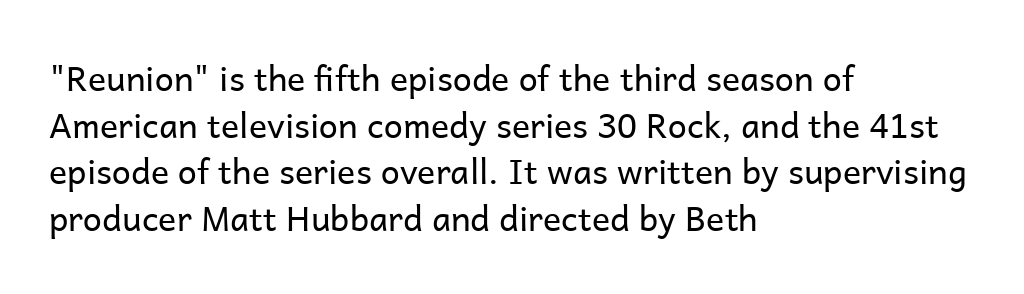
Q: Is the text bold? A: No.
Q: Is the text italic (slanted)? A: No, it is upright.
Q: Is the typeface a serif or a sans-serif typeface? A: Sans-serif.
Q: Is the text underlined? A: No.
Q: How is the paragraph aligned? A: Left-aligned.
Q: Is the spacing between letters normal or unusually wide? A: Normal.
Q: Is the spacing between lines tight, normal or loose? A: Normal.
Q: Width (condensed, normal, or wide)? A: Normal.
Q: Stroke contrast? A: Low.
Q: x-height? A: Medium.
Q: Monospaced? A: No.
